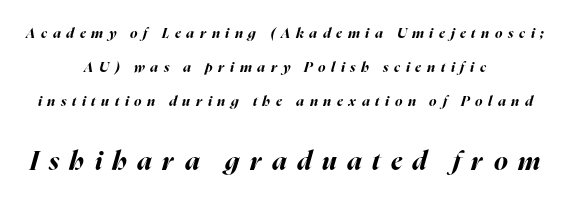
Q: Is the text bold? A: Yes.
Q: Is the text italic (slanted)? A: Yes, it leans right by about 16 degrees.
Q: Is the text underlined? A: No.
Q: How is the paragraph aligned? A: Centered.
Q: Is the spacing between letters normal or unusually wide? A: Unusually wide.
Q: Is the spacing between lines tight, normal or loose? A: Loose.
Q: Which block of text is set in a larger size, the first (top) or the second (bottom)? A: The second (bottom) one.
